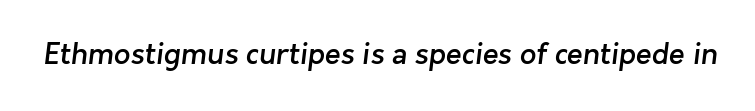
{"serif": "no", "bold": "semi", "weight": "semibold", "width": "normal", "stroke_contrast": "low", "x_height": "medium", "monospaced": "no", "underline": "no", "letter_spacing": "normal", "letter_spacing_em": 0.0, "glyph_px": 29}
